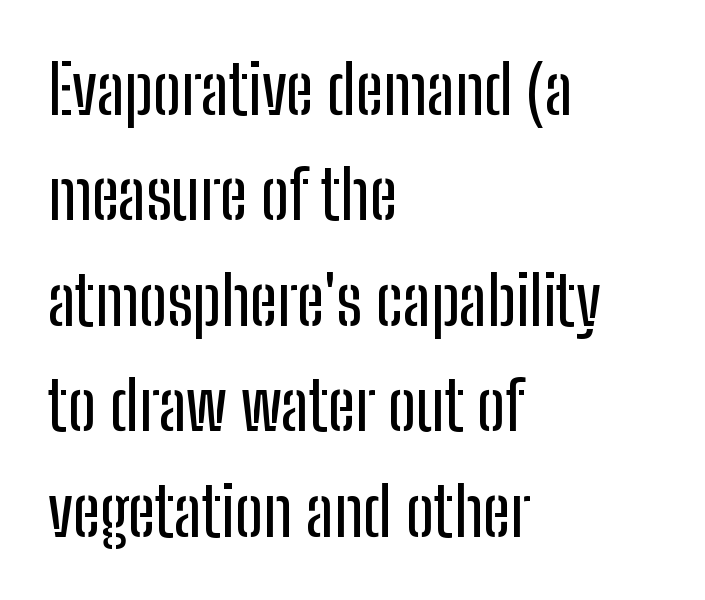
Q: Is the text italic (slanted)? A: No, it is upright.
Q: Is the typeface a serif or a sans-serif typeface? A: Sans-serif.
Q: Is the text underlined? A: No.
Q: How is the paragraph aligned? A: Left-aligned.
Q: Is the spacing between letters normal or unusually wide? A: Normal.
Q: Is the spacing between lines tight, normal or loose? A: Normal.
Q: Width (condensed, normal, or wide)? A: Condensed.
Q: Stroke contrast? A: Low.
Q: x-height? A: Medium.
Q: Monospaced? A: No.
